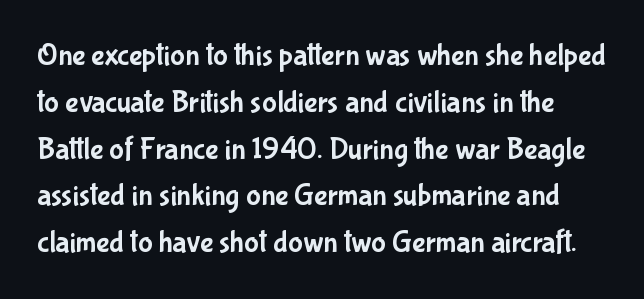
The image shows 31 px condensed sans-serif type, upright; set normal line spacing (1.51x), normal letter spacing, not underlined; low stroke contrast and a medium x-height.
